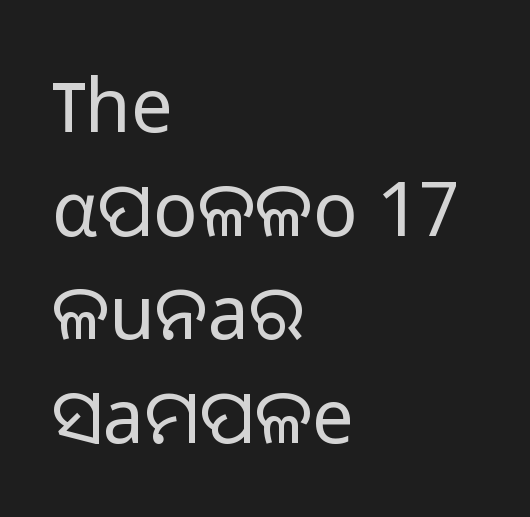
{"serif": "no", "italic": "no", "bold": "no", "weight": "regular", "width": "normal", "stroke_contrast": "low", "x_height": "medium", "monospaced": "no", "underline": "no", "align": "left", "line_spacing": "normal", "line_spacing_ratio": 1.4, "letter_spacing": "normal", "letter_spacing_em": 0.0, "glyph_px": 74}
